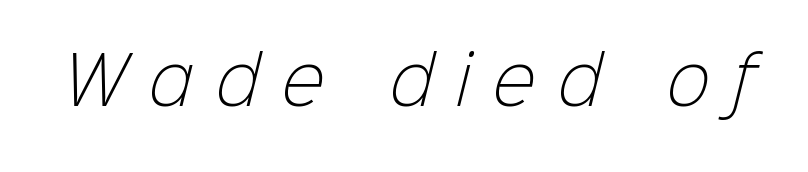
Q: Is the text bold? A: No.
Q: Is the typeface a serif or a sans-serif typeface? A: Sans-serif.
Q: Is the text underlined? A: No.
Q: Is the spacing between letters normal or unusually wide? A: Unusually wide.
Q: Width (condensed, normal, or wide)? A: Normal.
Q: Stroke contrast? A: Low.
Q: x-height? A: Medium.
Q: Monospaced? A: No.
